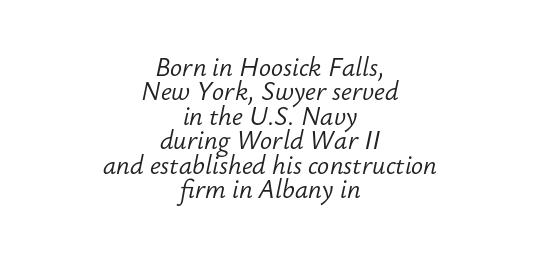
The image shows 25 px text type, italic (leaning right); set centered, tight line spacing (0.98x), normal letter spacing, not underlined.
